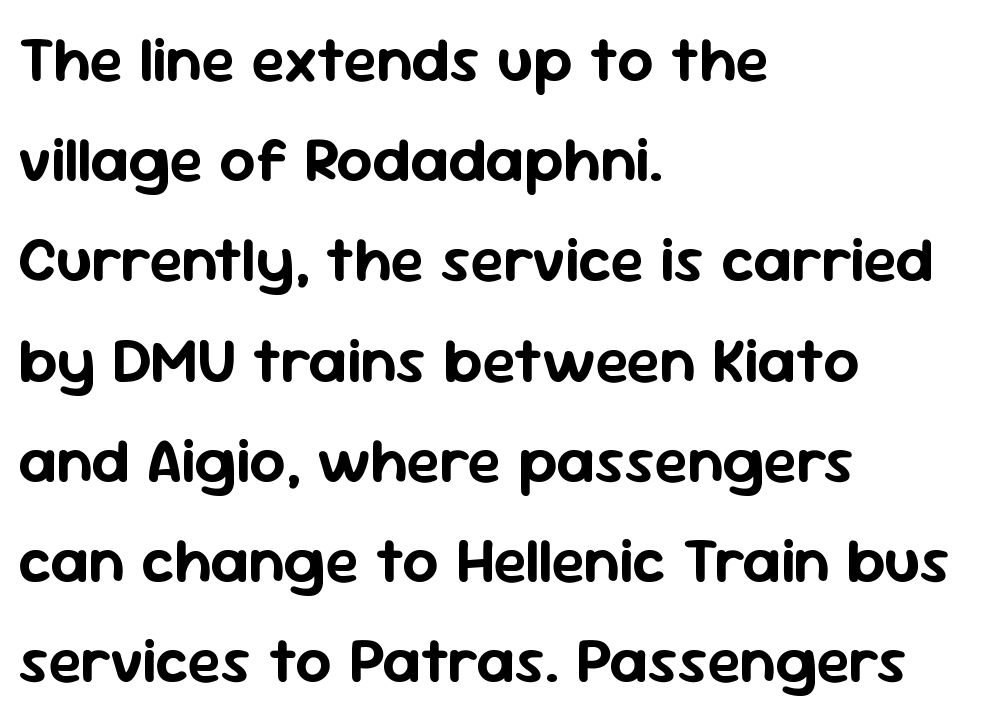
Q: Is the text italic (slanted)? A: No, it is upright.
Q: Is the typeface a serif or a sans-serif typeface? A: Sans-serif.
Q: Is the text underlined? A: No.
Q: How is the paragraph aligned? A: Left-aligned.
Q: Is the spacing between letters normal or unusually wide? A: Normal.
Q: Is the spacing between lines tight, normal or loose? A: Normal.
Q: Width (condensed, normal, or wide)? A: Normal.
Q: Stroke contrast? A: Low.
Q: x-height? A: Medium.
Q: Monospaced? A: No.
